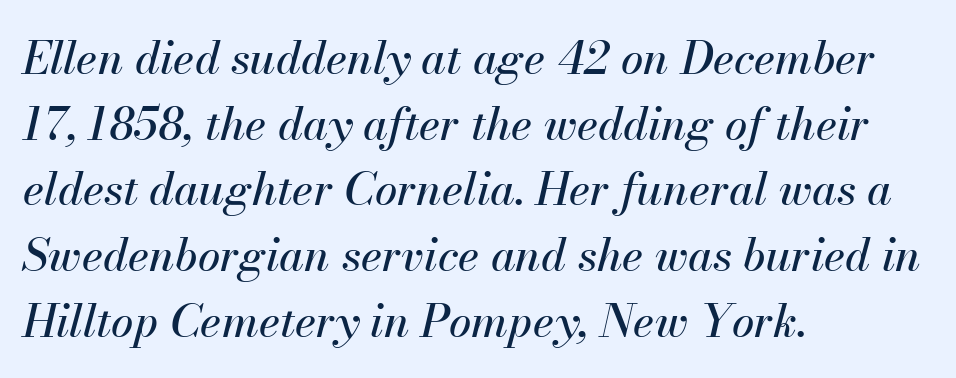
One glance says typical: line gaps are just what's usual. Caption: standard tracking, unaltered. Short and long lines alike share a common starting point at left. Here the designer chose a conventional face with non-uniform glyph widths.
